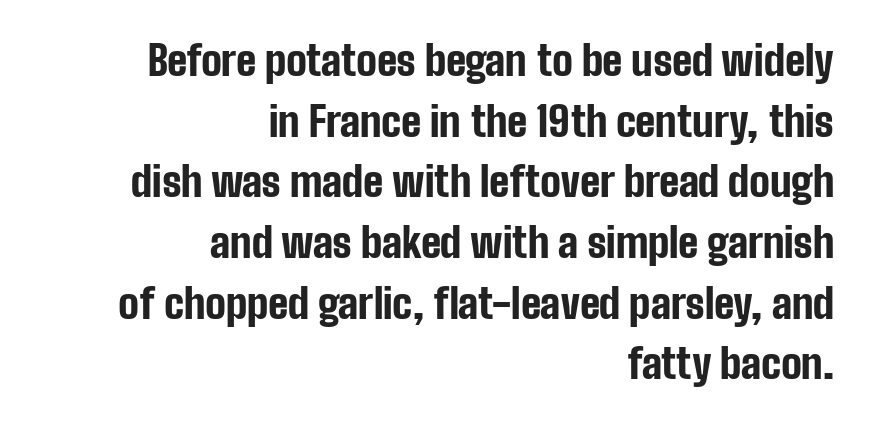
The image shows 41 px bold, condensed sans-serif type, upright; set right-aligned, normal line spacing (1.48x), normal letter spacing, not underlined; low stroke contrast and a medium x-height.
